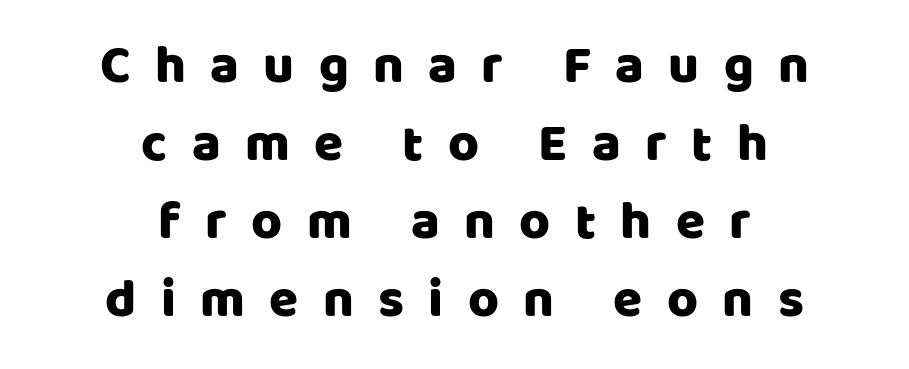
Q: Is the text italic (slanted)? A: No, it is upright.
Q: Is the typeface a serif or a sans-serif typeface? A: Sans-serif.
Q: Is the text underlined? A: No.
Q: How is the paragraph aligned? A: Centered.
Q: Is the spacing between letters normal or unusually wide? A: Unusually wide.
Q: Is the spacing between lines tight, normal or loose? A: Normal.
Q: Width (condensed, normal, or wide)? A: Normal.
Q: Stroke contrast? A: Low.
Q: x-height? A: Large.
Q: Monospaced? A: No.
